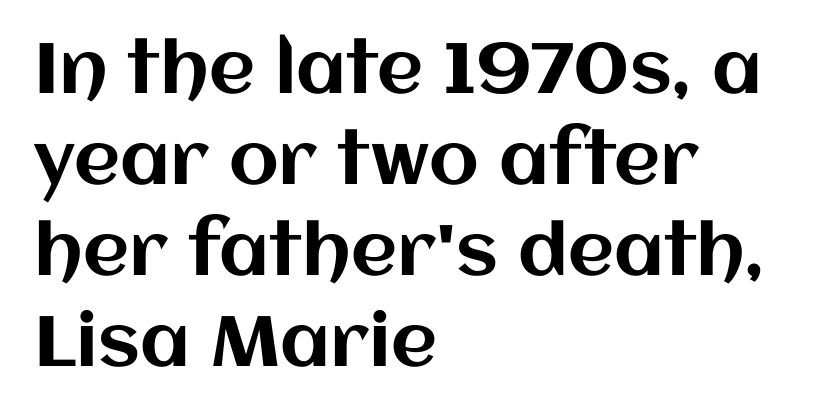
{"italic": "no", "width": "normal", "stroke_contrast": "medium", "x_height": "large", "monospaced": "no", "underline": "no", "align": "left", "line_spacing": "normal", "line_spacing_ratio": 1.28, "letter_spacing": "normal", "letter_spacing_em": 0.0, "glyph_px": 71}
